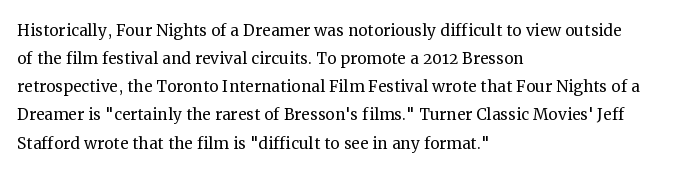
The image shows 21 px text type, upright; set left-aligned, normal line spacing (1.34x), normal letter spacing, not underlined.
